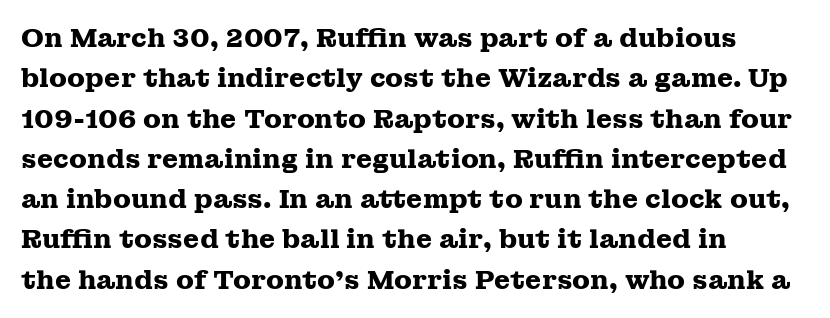
Q: Is the text bold? A: Yes.
Q: Is the text italic (slanted)? A: No, it is upright.
Q: Is the text underlined? A: No.
Q: How is the paragraph aligned? A: Left-aligned.
Q: Is the spacing between letters normal or unusually wide? A: Normal.
Q: Is the spacing between lines tight, normal or loose? A: Normal.
